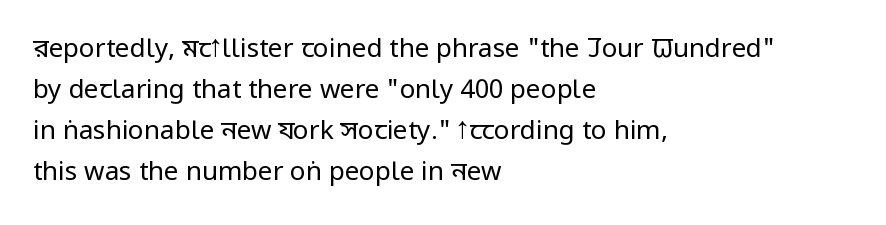
The image shows 26 px text type, upright; set left-aligned, normal line spacing (1.58x), normal letter spacing, not underlined.
